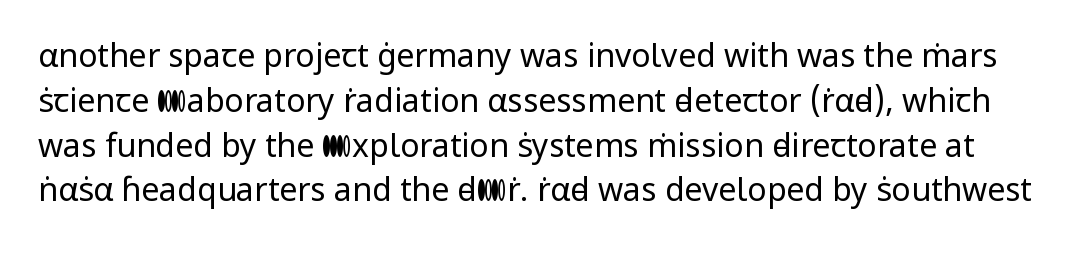
Regarding leading, the lines here are spaced in the standard way. Looks like regular typesetting: each glyph gets only the width it needs. Examine the stroke ends and you'll find no serifs. A roman cut, with each character standing at attention. The foot of each line stays bare and open.
